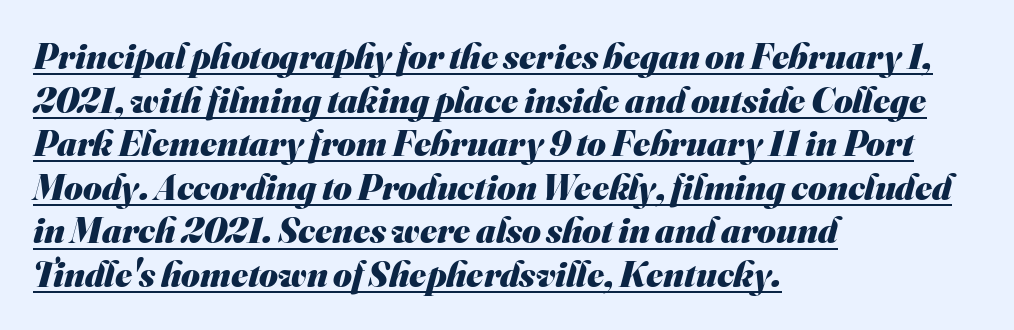
Regarding serifs, this sample does without them. Somebody hit Ctrl+U on this one — the words are underlined. Summary of weight: heavy, a full bold. The face used here is rendered with its standard letterfit. Proportional: the letters do not fall into vertical columns. Caption: multi-line text, flush left, ragged right.
